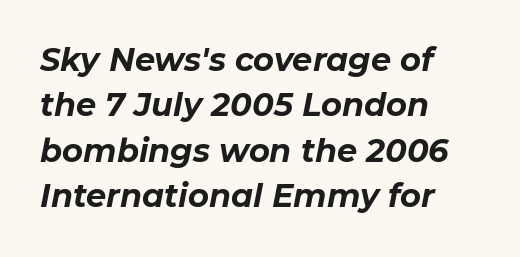
This sample has the flowing, uneven cadence of proportional lettering. Each line starts at the same left margin while the right side varies. Descenders hang freely into open space. Whoever set this chose a conventional vertical rhythm.
